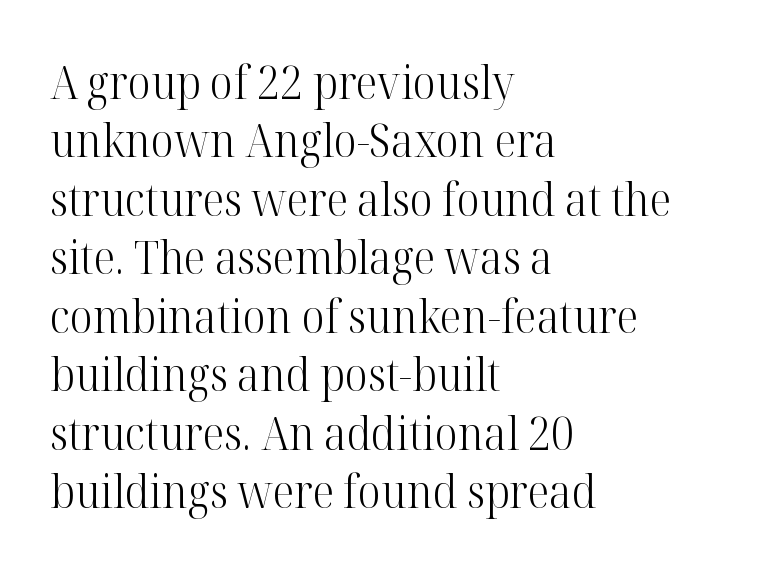
The image shows 45 px light serif type, upright; set left-aligned, normal line spacing (1.3x), normal letter spacing, not underlined; high stroke contrast and a medium x-height.
